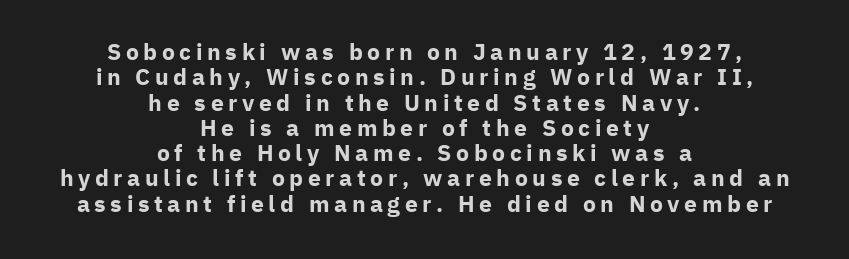
Check the space under the baseline: it is left empty. Successive baselines arrive quickly, one right under another. The type sits square on the baseline with zero lean. Typographic density is high because the face is bold. The face used here is rendered with a markedly widened letterfit.
